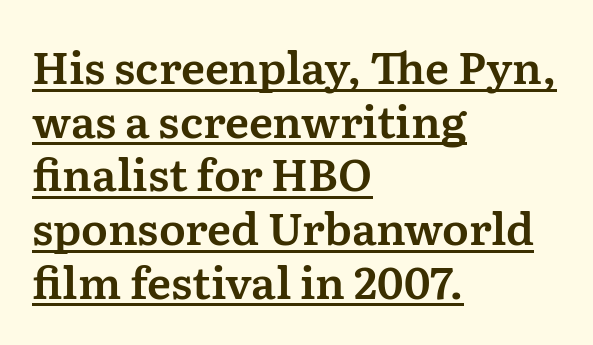
The image shows 44 px serif type, upright; set left-aligned, line spacing 1.22x, normal letter spacing, underlined; medium stroke contrast and a medium x-height.
